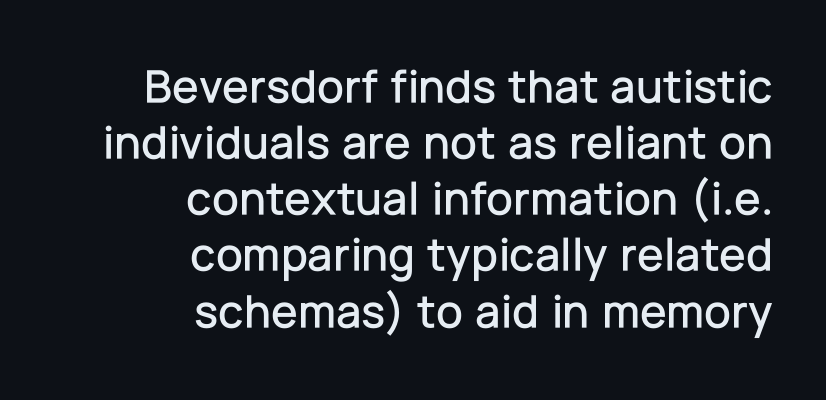
The image shows 48 px sans-serif type, upright; set right-aligned, line spacing 1.17x, normal letter spacing, not underlined; low stroke contrast and a medium x-height.
